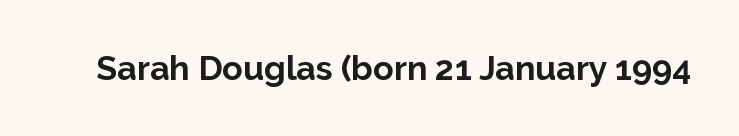
The letters advance in unequal steps, a hallmark of proportional type. The font's upright variant was chosen for this text. Every letter is thick-stroked: bold, no question. Decoration check: the copy has no underline.
